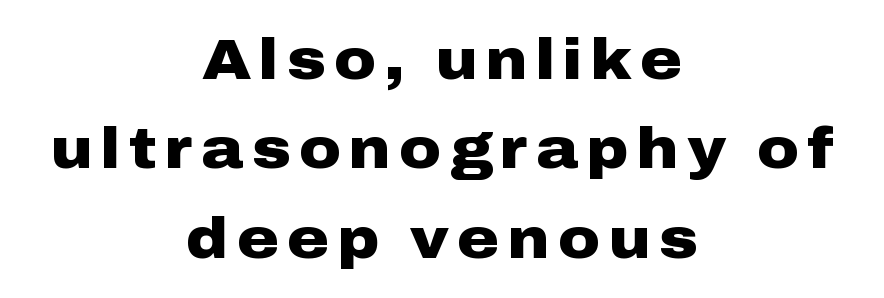
{"serif": "no", "italic": "no", "bold": "yes", "weight": "heavy", "width": "wide", "stroke_contrast": "low", "x_height": "medium", "monospaced": "no", "underline": "no", "align": "center", "line_spacing": "normal", "line_spacing_ratio": 1.57, "glyph_px": 57}
